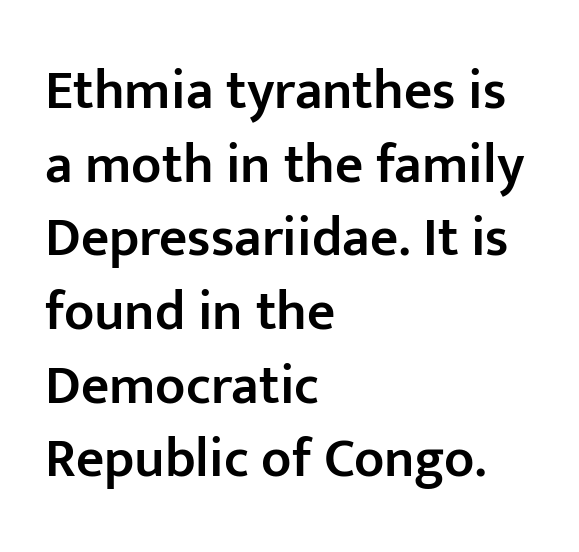
Regarding serifs, this sample does without them. Compared with typical paragraphs, the rows here are spaced about the same. Inter-character spacing is left at the font's built-in metrics. Where is the straight margin? On the left. Is this a fixed-width face? No — the glyphs have proportional, varying widths. Just letters on the line, the space beneath them empty.
